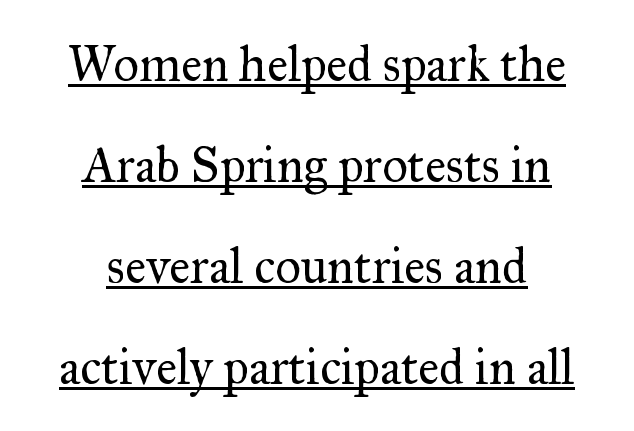
{"serif": "yes", "italic": "no", "bold": "no", "weight": "regular", "width": "normal", "stroke_contrast": "medium", "x_height": "small", "monospaced": "no", "underline": "yes", "align": "center", "line_spacing": "loose", "line_spacing_ratio": 2.02, "letter_spacing": "normal", "letter_spacing_em": 0.0, "glyph_px": 50}
